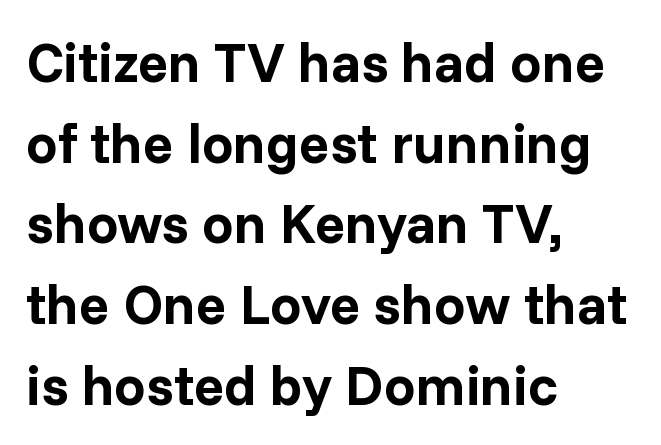
Here the glyphs are tracked normally, forming tight word shapes. Regular leading. The letters carry no serifs — their stems end cleanly without finishing strokes. Leftover space on each line is placed entirely after the last word. Just letters on the line, the space beneath them empty. Quick note: not italic, upright.
